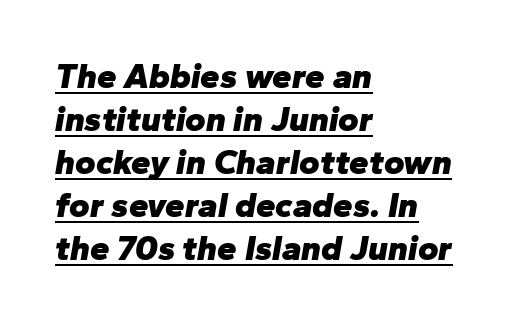
Q: Is the text bold? A: Yes.
Q: Is the text italic (slanted)? A: Yes, it leans right by about 10 degrees.
Q: Is the text underlined? A: Yes.
Q: How is the paragraph aligned? A: Left-aligned.
Q: Is the spacing between letters normal or unusually wide? A: Normal.
Q: Width (condensed, normal, or wide)? A: Normal.
Q: Stroke contrast? A: Low.
Q: x-height? A: Medium.
Q: Monospaced? A: No.
